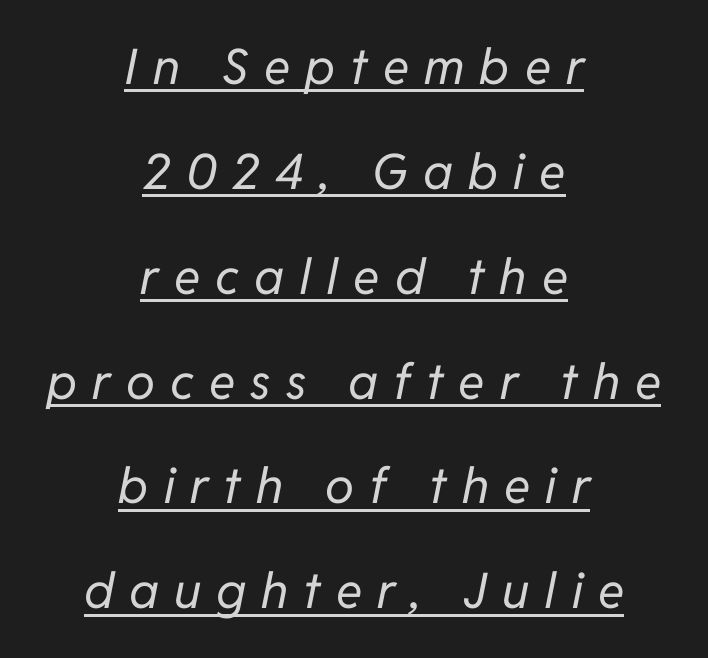
The image shows 49 px regular-weight type, italic (leaning right); set centered, loose line spacing (2.14x), unusually wide letter spacing (+0.31 em), underlined; low stroke contrast and a medium x-height.
